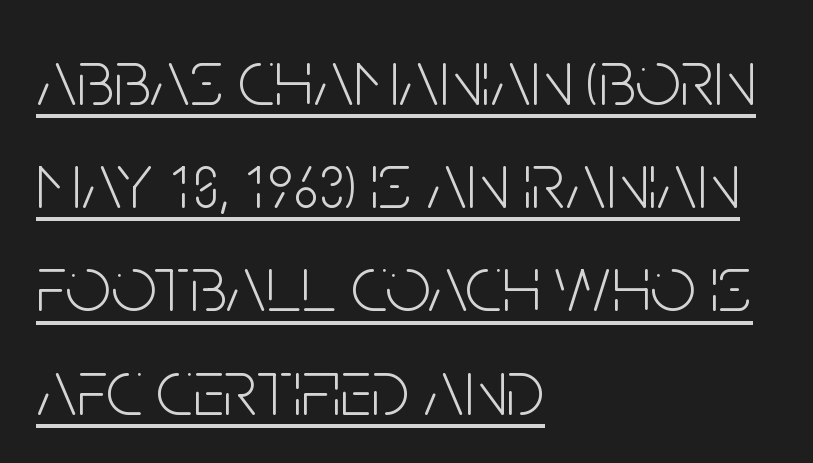
Q: Is the text bold? A: No.
Q: Is the text italic (slanted)? A: No, it is upright.
Q: Is the typeface a serif or a sans-serif typeface? A: Sans-serif.
Q: Is the text underlined? A: Yes.
Q: How is the paragraph aligned? A: Left-aligned.
Q: Is the spacing between letters normal or unusually wide? A: Normal.
Q: Is the spacing between lines tight, normal or loose? A: Normal.
Q: Width (condensed, normal, or wide)? A: Condensed.
Q: Stroke contrast? A: Low.
Q: x-height? A: Large.
Q: Monospaced? A: No.
